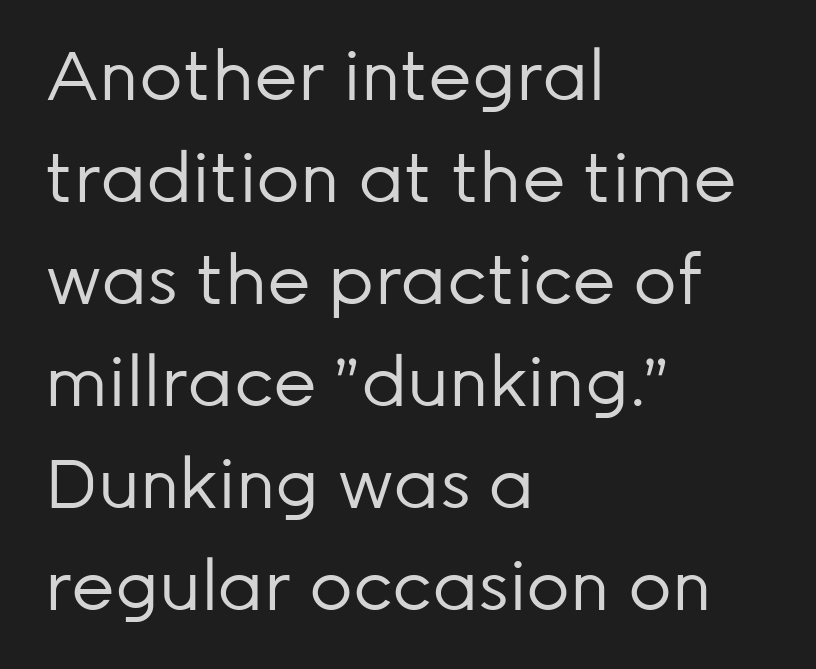
{"serif": "no", "italic": "no", "bold": "no", "weight": "regular", "width": "normal", "stroke_contrast": "low", "x_height": "medium", "monospaced": "no", "underline": "no", "align": "left", "line_spacing": "normal", "line_spacing_ratio": 1.5, "letter_spacing": "normal", "letter_spacing_em": 0.0, "glyph_px": 68}
